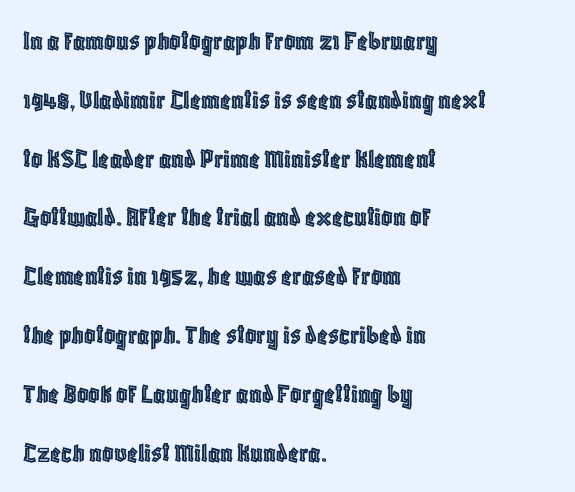
Q: Is the text italic (slanted)? A: No, it is upright.
Q: Is the text underlined? A: No.
Q: How is the paragraph aligned? A: Left-aligned.
Q: Is the spacing between letters normal or unusually wide? A: Normal.
Q: Is the spacing between lines tight, normal or loose? A: Loose.
Q: Width (condensed, normal, or wide)? A: Condensed.
Q: x-height? A: Large.
Q: Monospaced? A: No.
